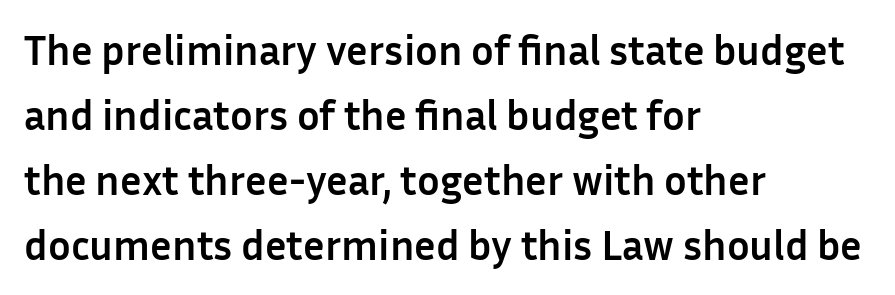
The letters are bold, with thick, heavy strokes. Underline: absent. The paragraph shown leans on its left margin. The horizontal fit of the characters is conventional and even. Rendered with straight, roman letterforms.
